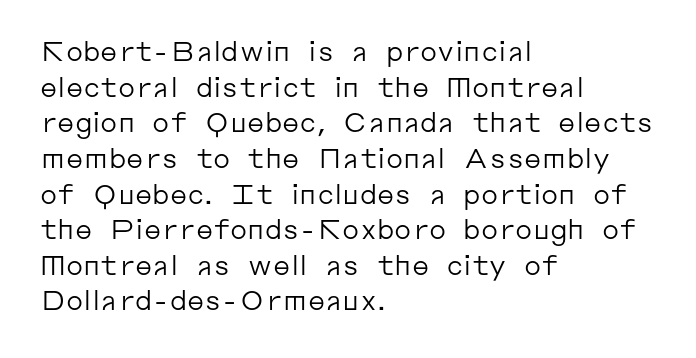
The image shows 27 px text type, upright; set left-aligned, normal line spacing (1.32x), normal letter spacing, not underlined.
